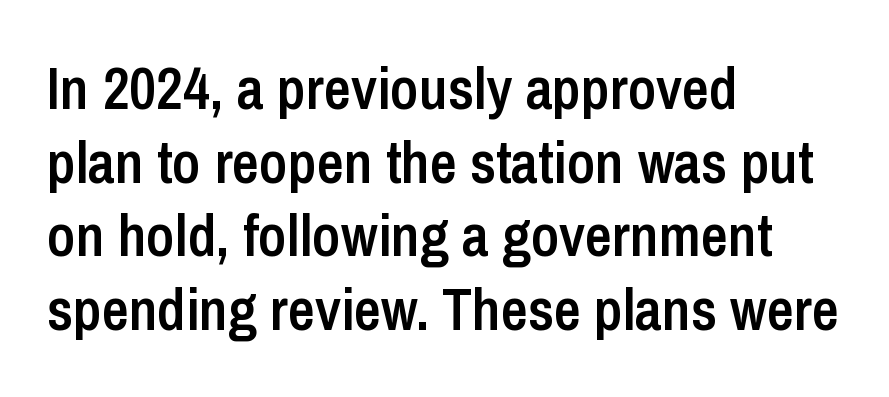
{"serif": "no", "italic": "no", "bold": "semi", "weight": "semibold", "width": "condensed", "stroke_contrast": "low", "x_height": "medium", "monospaced": "no", "underline": "no", "align": "left", "line_spacing": "normal", "line_spacing_ratio": 1.25, "letter_spacing": "normal", "letter_spacing_em": 0.0, "glyph_px": 59}
